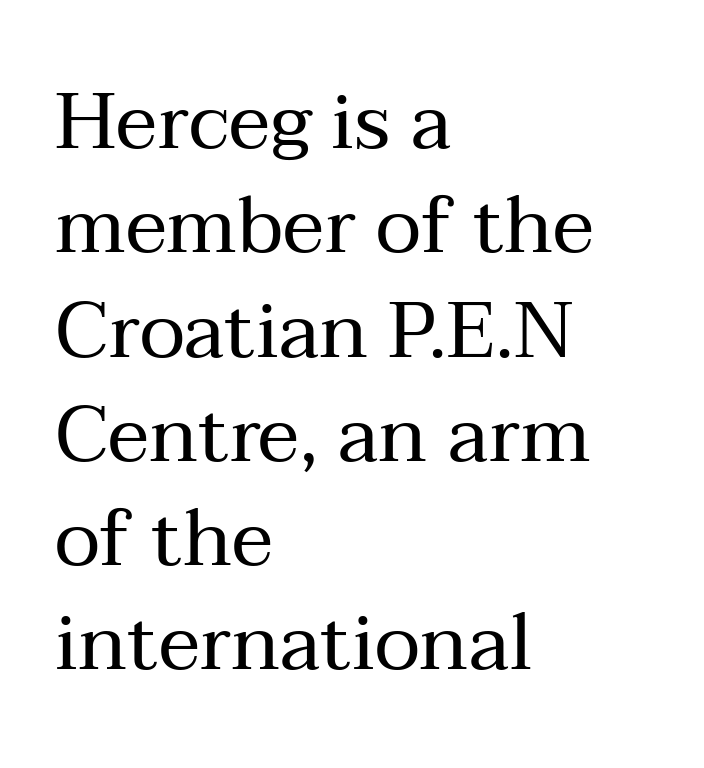
Q: Is the text bold? A: No.
Q: Is the text italic (slanted)? A: No, it is upright.
Q: Is the typeface a serif or a sans-serif typeface? A: Serif.
Q: Is the text underlined? A: No.
Q: How is the paragraph aligned? A: Left-aligned.
Q: Is the spacing between letters normal or unusually wide? A: Normal.
Q: Is the spacing between lines tight, normal or loose? A: Normal.
Q: Width (condensed, normal, or wide)? A: Normal.
Q: Stroke contrast? A: Medium.
Q: x-height? A: Medium.
Q: Monospaced? A: No.
